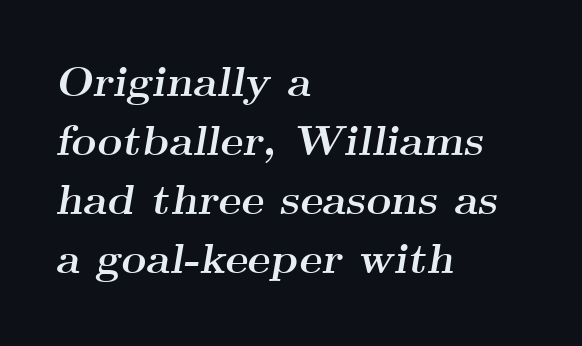
{"serif": "yes", "italic": "yes", "lean": "right", "slant_degrees": 9, "bold": "yes", "weight": "semibold", "width": "wide", "stroke_contrast": "medium", "x_height": "small", "monospaced": "no", "underline": "no", "align": "left", "line_spacing": "normal", "line_spacing_ratio": 1.37, "letter_spacing": "normal", "letter_spacing_em": 0.0, "glyph_px": 43}
